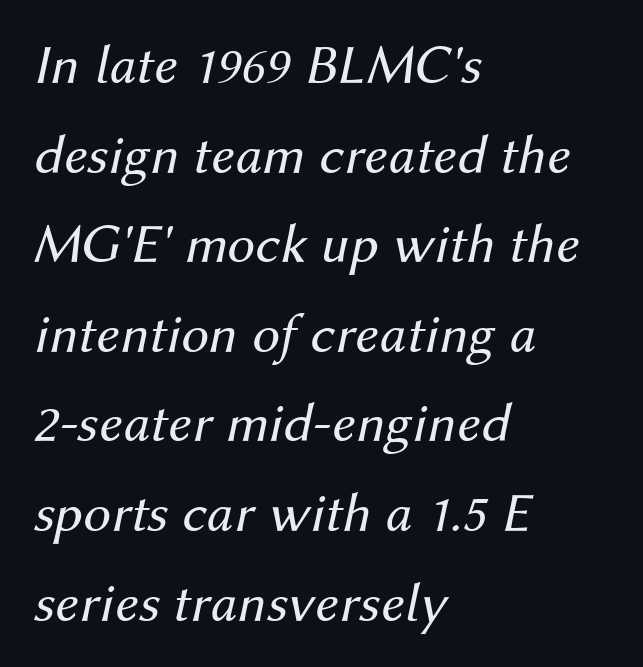
{"italic": "yes", "lean": "right", "slant_degrees": 12, "bold": "no", "weight": "regular", "width": "normal", "stroke_contrast": "medium", "x_height": "medium", "monospaced": "no", "underline": "no", "align": "left", "line_spacing": "normal", "line_spacing_ratio": 1.6, "letter_spacing": "normal", "letter_spacing_em": 0.0, "glyph_px": 56}
